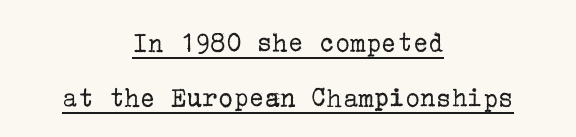
{"serif": "yes", "italic": "no", "bold": "no", "weight": "regular", "width": "normal", "stroke_contrast": "low", "x_height": "medium", "underline": "yes", "align": "center", "line_spacing_ratio": 1.89, "letter_spacing": "normal", "letter_spacing_em": 0.0, "glyph_px": 29}
